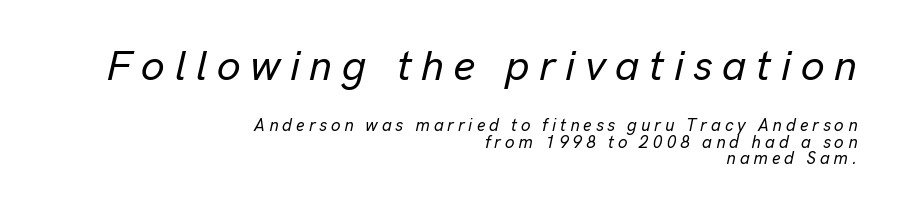
Check under the words: just untouched page. The lettering tilts uniformly, giving the passage an italic look. The face used here appears at its bigger size in the upper chunk. Reading down the block, your eye finds every line finishing at a fixed right position. Think of a printed novel: that variable character pitch is what you see here. Look at the tracking — it's clearly loosened, letters drifting apart.
